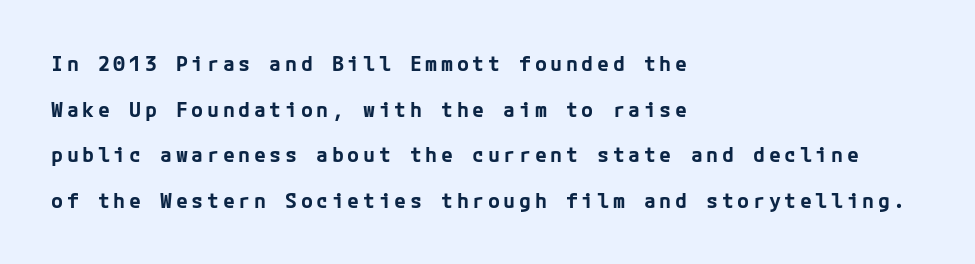
Q: Is the text bold? A: Yes.
Q: Is the text italic (slanted)? A: No, it is upright.
Q: Is the text underlined? A: No.
Q: How is the paragraph aligned? A: Left-aligned.
Q: Is the spacing between lines tight, normal or loose? A: Loose.
